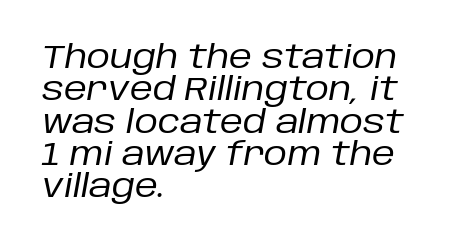
{"italic": "yes", "lean": "right", "slant_degrees": 10, "bold": "no", "weight": "regular", "width": "normal", "stroke_contrast": "low", "x_height": "large", "monospaced": "no", "underline": "no", "align": "left", "line_spacing": "tight", "line_spacing_ratio": 1.01, "letter_spacing": "normal", "letter_spacing_em": 0.0, "glyph_px": 32}
